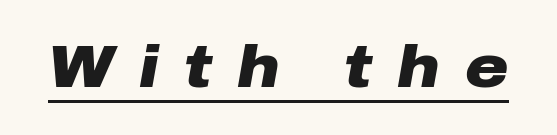
The image shows 59 px heavy, wide type, italic (leaning right); set unusually wide letter spacing (+0.42 em), underlined; low stroke contrast and a medium x-height.
